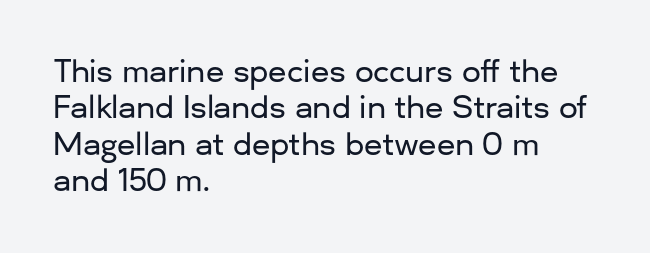
{"serif": "no", "italic": "no", "width": "normal", "stroke_contrast": "low", "x_height": "medium", "monospaced": "no", "underline": "no", "align": "left", "line_spacing_ratio": 1.21, "letter_spacing": "normal", "letter_spacing_em": 0.0, "glyph_px": 30}
